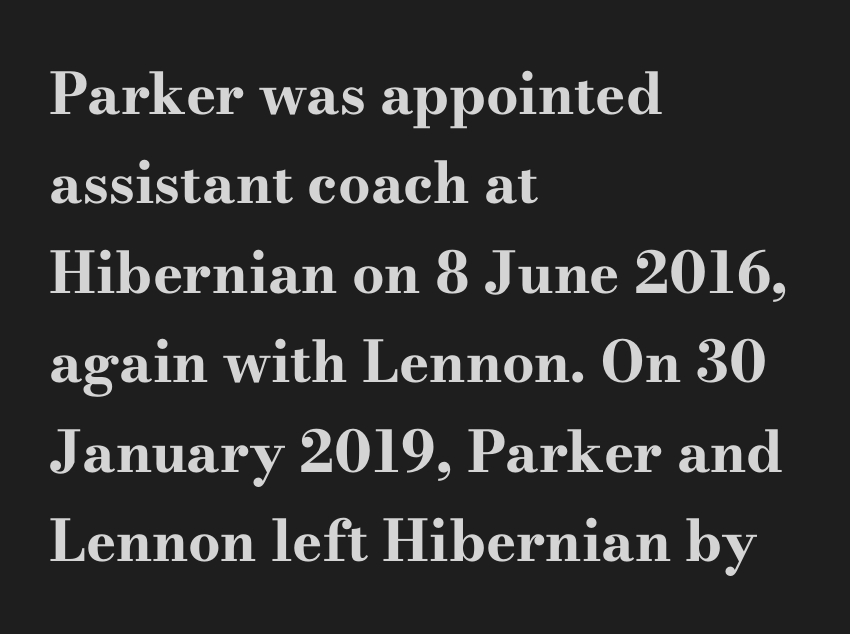
{"serif": "yes", "italic": "no", "bold": "yes", "weight": "bold", "width": "wide", "stroke_contrast": "high", "x_height": "small", "monospaced": "no", "underline": "no", "align": "left", "line_spacing": "normal", "line_spacing_ratio": 1.57, "letter_spacing": "normal", "letter_spacing_em": 0.0, "glyph_px": 57}
